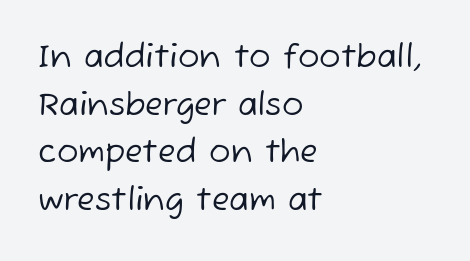
The line-height multiplier appears to be the usual default. Letters rest on an invisible, unmarked baseline. The ragged edge is on the right, which tells us the setting is flush left. What stands out about the letter spacing? Nothing — it is the standard amount. Stems here are at most as thick as an everyday book face.
